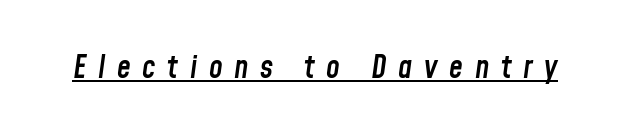
Q: Is the text bold? A: Semi-bold.
Q: Is the text italic (slanted)? A: Yes, it leans right by about 8 degrees.
Q: Is the text underlined? A: Yes.
Q: Is the spacing between letters normal or unusually wide? A: Unusually wide.
Q: Width (condensed, normal, or wide)? A: Condensed.
Q: Stroke contrast? A: Low.
Q: x-height? A: Medium.
Q: Monospaced? A: No.
